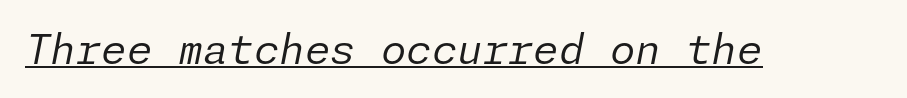
The rendering uses the underline text-decoration. The face used here is rendered with its standard letterfit. Think standard paragraph weight, or any step lighter than that. The passage shown leans; its letterforms are oblique.
